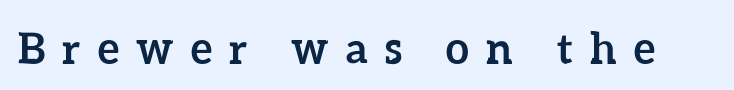
The image shows 42 px semibold type, upright; set unusually wide letter spacing (+0.41 em), not underlined; low stroke contrast and a medium x-height.
